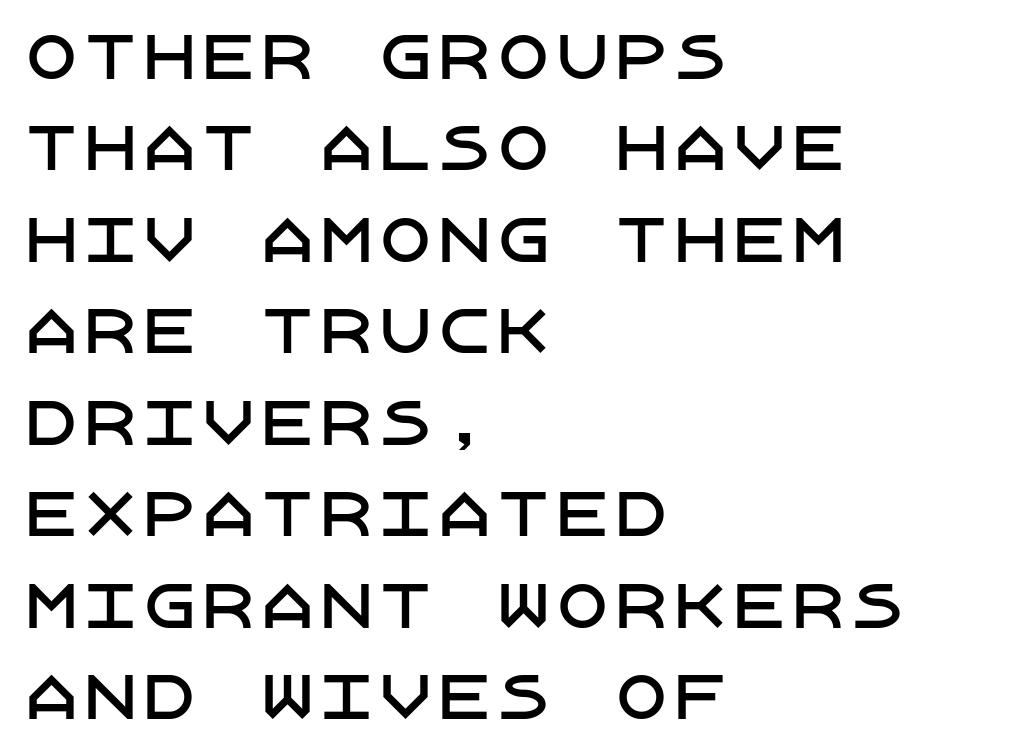
The image shows 59 px sans-serif type, upright; set left-aligned, normal line spacing (1.55x), normal letter spacing, not underlined; low stroke contrast and a large x-height.
